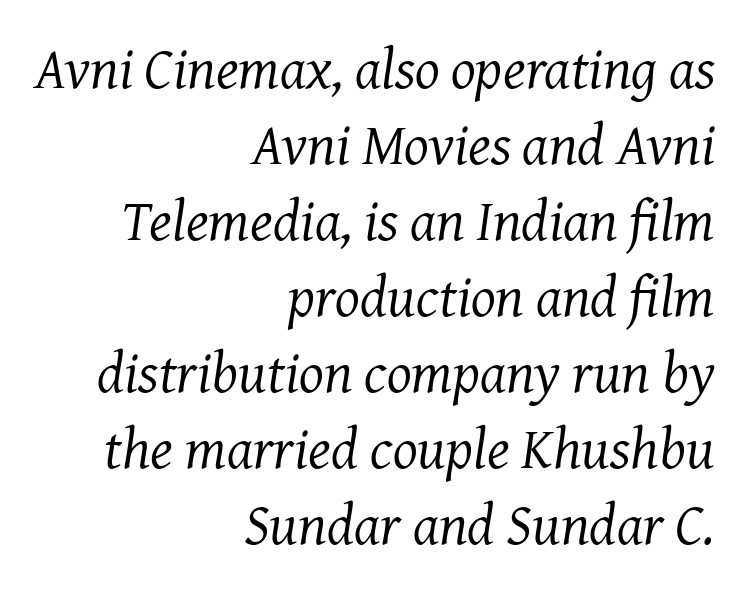
Q: Is the text bold? A: No.
Q: Is the text italic (slanted)? A: Yes, it leans right by about 8 degrees.
Q: Is the typeface a serif or a sans-serif typeface? A: Serif.
Q: Is the text underlined? A: No.
Q: How is the paragraph aligned? A: Right-aligned.
Q: Is the spacing between letters normal or unusually wide? A: Normal.
Q: Is the spacing between lines tight, normal or loose? A: Normal.
Q: Width (condensed, normal, or wide)? A: Normal.
Q: Stroke contrast? A: Medium.
Q: x-height? A: Medium.
Q: Monospaced? A: No.
